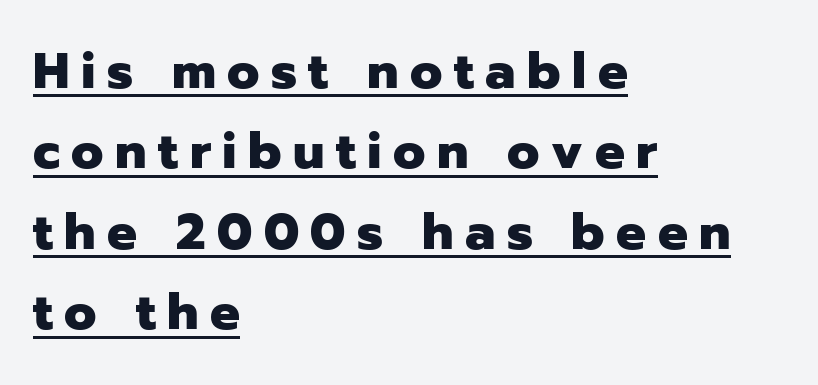
Notice how descenders clear the ascenders below comfortably — that's standard leading. The compositor pushed each line to the left boundary. Glance below the letters and you will spot a drawn line. Does extra space separate the letters? Yes, quite a lot of it. Type style note: lacks serifs.
